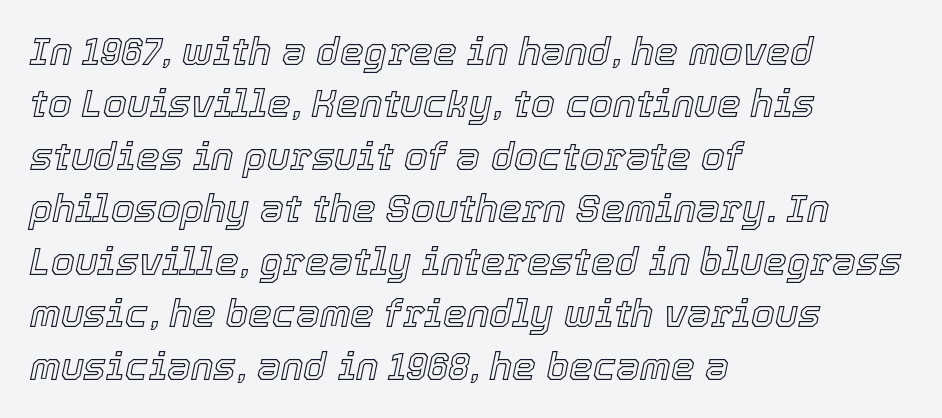
{"italic": "yes", "lean": "right", "slant_degrees": 12, "width": "normal", "x_height": "medium", "monospaced": "no", "underline": "no", "align": "left", "line_spacing": "normal", "line_spacing_ratio": 1.38, "letter_spacing": "normal", "letter_spacing_em": 0.0, "glyph_px": 38}
